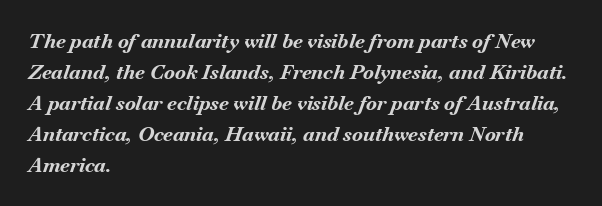
The image shows 20 px bold type, italic (leaning right); set left-aligned, normal line spacing (1.55x), normal letter spacing, not underlined.
